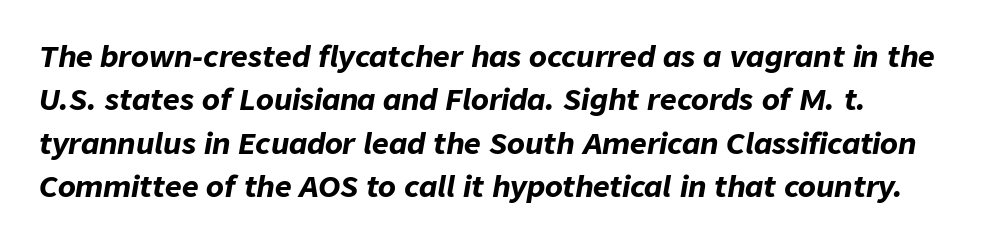
Strong, thick strokes mark this as bold type. Interline gaps are of average width in this sample. The face used here has a pronounced slope to its letters. Observe the ordinary spacing: letters are neighbours, not strangers. Character widths vary here, with narrow letters taking less room than wide ones. Underline: absent.
